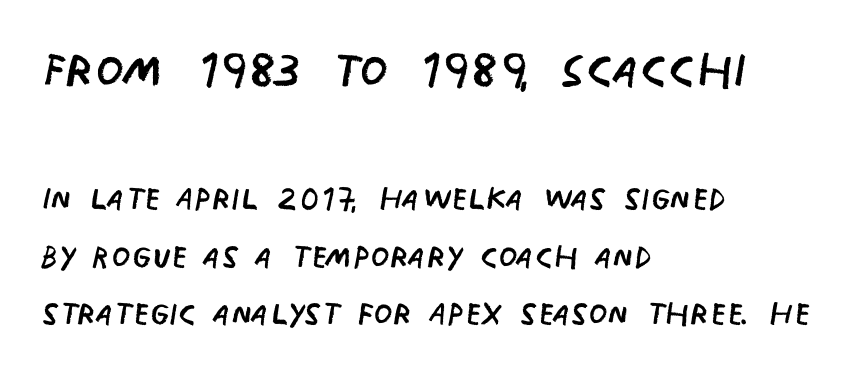
{"serif": "no", "bold": "no", "weight": "regular", "width": "condensed", "stroke_contrast": "low", "x_height": "large", "monospaced": "no", "underline": "no", "align": "left", "line_spacing": "normal", "line_spacing_ratio": 1.33, "letter_spacing": "normal", "letter_spacing_em": 0.0, "larger_block": "first", "size_ratio": 1.51, "glyph_px": 65}
